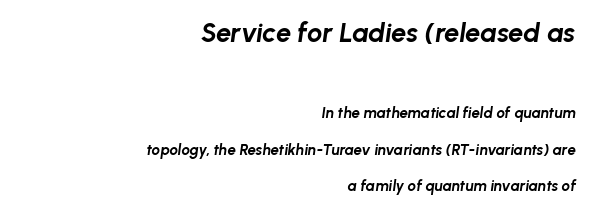
Nothing unusual about the tracking: characters are spaced as the font intends. Size contrast runs from large at the top to small at the bottom. The text carries the slant typical of an italic or oblique font. Strokes here are thick enough to call this a true bold. If you measured baseline to baseline, you'd find a long distance.
